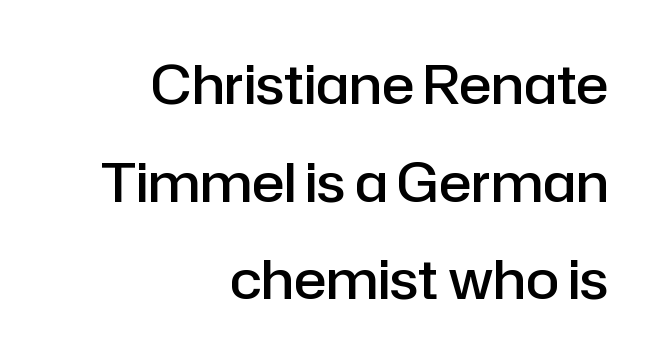
The image shows 54 px semibold sans-serif type, upright; set right-aligned, line spacing 1.81x, normal letter spacing, not underlined; low stroke contrast and a medium x-height.
